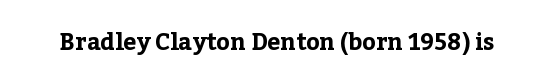
Q: Is the text bold? A: Yes.
Q: Is the text italic (slanted)? A: No, it is upright.
Q: Is the text underlined? A: No.
Q: Is the spacing between letters normal or unusually wide? A: Normal.
